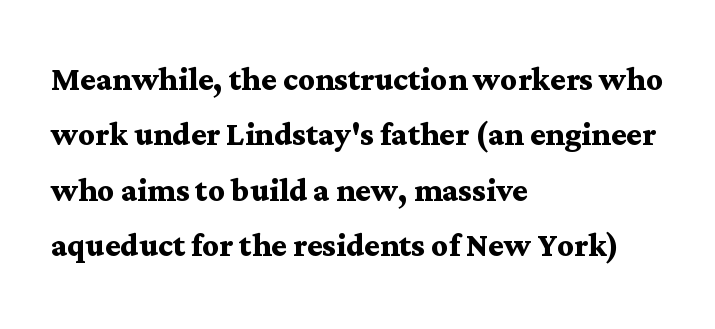
Q: Is the text bold? A: Yes.
Q: Is the text italic (slanted)? A: No, it is upright.
Q: Is the typeface a serif or a sans-serif typeface? A: Serif.
Q: Is the text underlined? A: No.
Q: How is the paragraph aligned? A: Left-aligned.
Q: Is the spacing between letters normal or unusually wide? A: Normal.
Q: Is the spacing between lines tight, normal or loose? A: Normal.
Q: Width (condensed, normal, or wide)? A: Wide.
Q: Stroke contrast? A: Medium.
Q: x-height? A: Medium.
Q: Monospaced? A: No.
